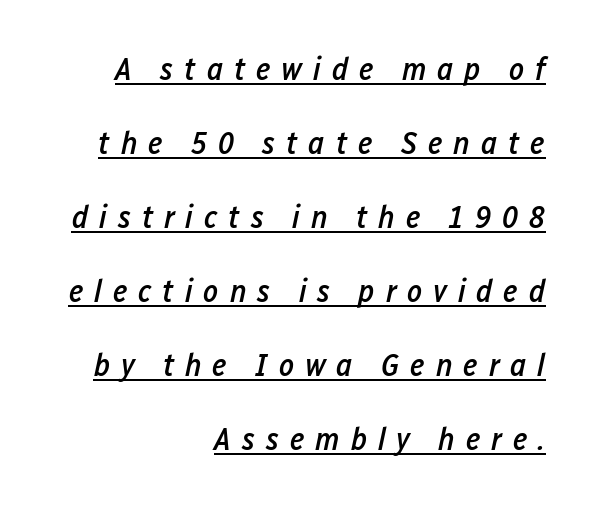
The image shows 32 px semibold, condensed type, italic (leaning right); set right-aligned, loose line spacing (2.31x), unusually wide letter spacing (+0.34 em), underlined; low stroke contrast and a medium x-height.
